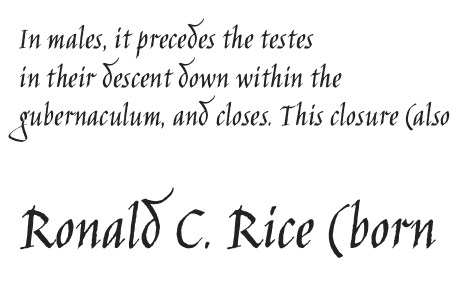
This sample has the flowing, uneven cadence of proportional lettering. Nothing heavy about these letters — not bold at all. Typesetter's note — lower block bumped up in size, upper block left smaller. Caption: standard tracking, unaltered. Check the space under the baseline: it is left empty. This sample is left-justified, so line endings fall wherever the words run out.
